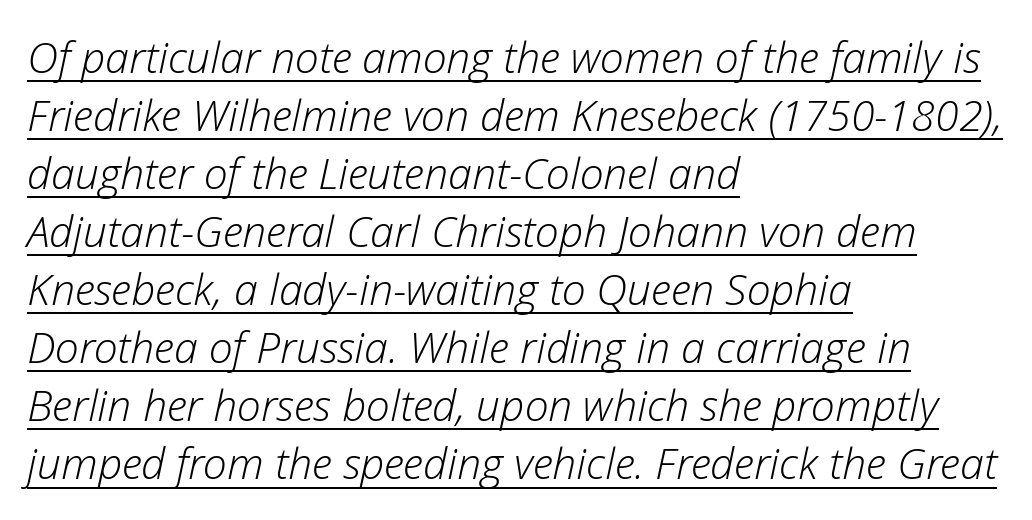
Each letter keeps its own natural width here, so spacing adapts to shape. The setting favours the left margin, as ordinary paragraphs usually do. Each line of the rendering has a horizontal stroke beneath the glyphs. Summary of vertical rhythm: regular, with standard interline spacing.
